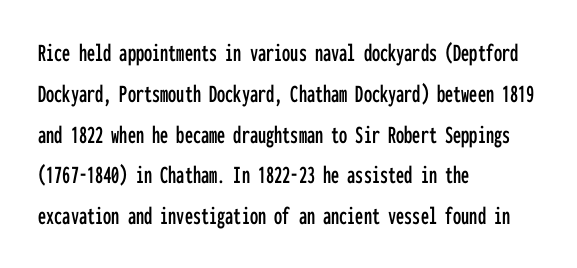
The image shows 26 px text type, upright; set left-aligned, normal line spacing (1.57x), normal letter spacing, not underlined.
